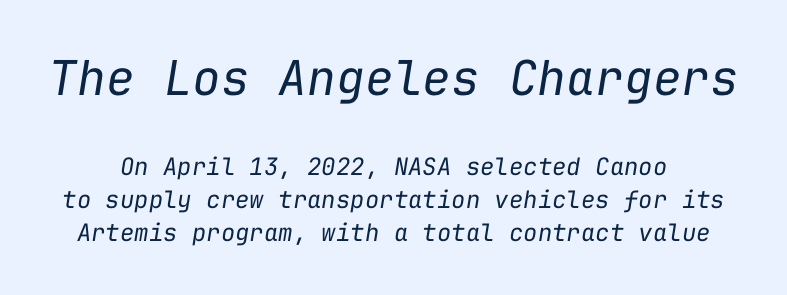
The image shows 48 px regular-weight type, italic (leaning right), monospaced; set normal line spacing (1.37x), normal letter spacing, not underlined; the first (top) block is 2.0x larger; low stroke contrast and a medium x-height.
